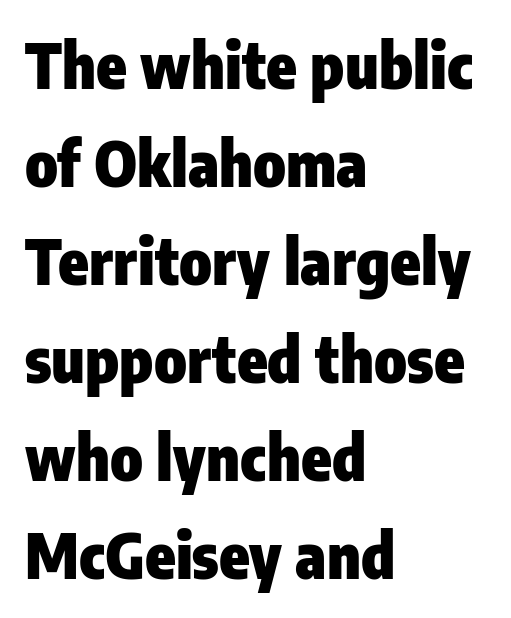
A normal amount of white space separates one row of letters from the next. The string is rendered with underlining switched off. What stands out about the letter spacing? Nothing — it is the standard amount. The lines in this sample share a left origin and differ only in where they stop. The characters look thick and weighty, a clear bold. Ordinary non-slanted type is in use.
